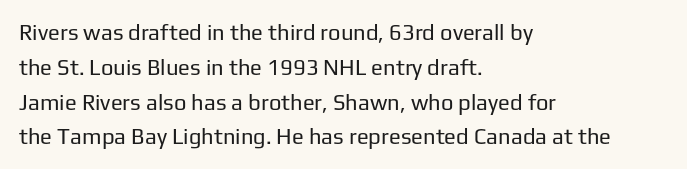
{"italic": "no", "bold": "no", "underline": "no", "align": "left", "line_spacing": "normal", "line_spacing_ratio": 1.58, "letter_spacing": "normal", "letter_spacing_em": 0.0, "glyph_px": 22}
